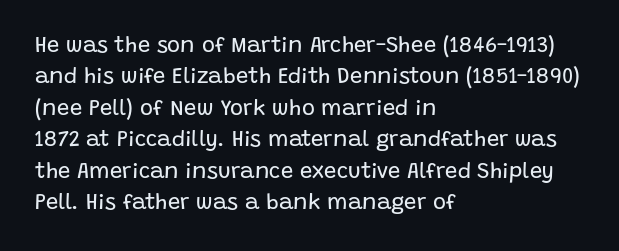
Q: Is the text bold? A: No.
Q: Is the text italic (slanted)? A: No, it is upright.
Q: Is the text underlined? A: No.
Q: How is the paragraph aligned? A: Left-aligned.
Q: Is the spacing between letters normal or unusually wide? A: Normal.
Q: Is the spacing between lines tight, normal or loose? A: Normal.
